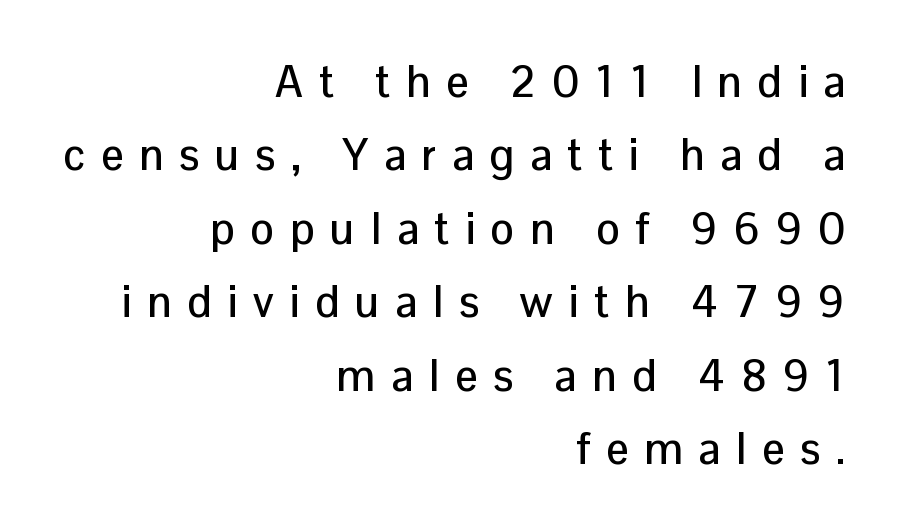
Q: Is the text italic (slanted)? A: No, it is upright.
Q: Is the typeface a serif or a sans-serif typeface? A: Sans-serif.
Q: Is the text underlined? A: No.
Q: How is the paragraph aligned? A: Right-aligned.
Q: Is the spacing between letters normal or unusually wide? A: Unusually wide.
Q: Is the spacing between lines tight, normal or loose? A: Normal.
Q: Width (condensed, normal, or wide)? A: Normal.
Q: Stroke contrast? A: Low.
Q: x-height? A: Medium.
Q: Monospaced? A: No.
